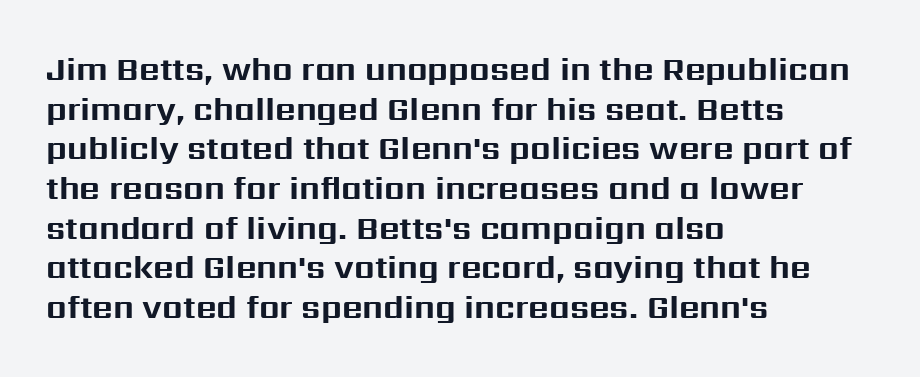
The font's upright variant was chosen for this text. Spacing verdict: proportional, widths tailored to each character. Pretty heavy lettering here — definitely bold. Each line starts at the same left margin while the right side varies. The line texture is even and compact thanks to regular tracking.
